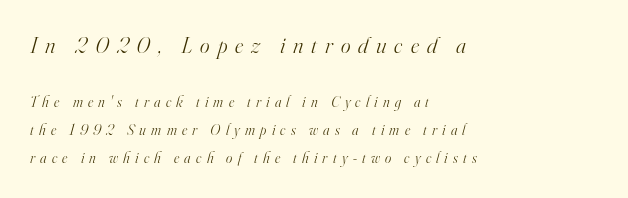
Typesetter's note — upper block bumped up in size, lower block left smaller. Underline: absent. There's an unmistakable incline to the writing here. The rendering anchors every line to the left-hand side.
